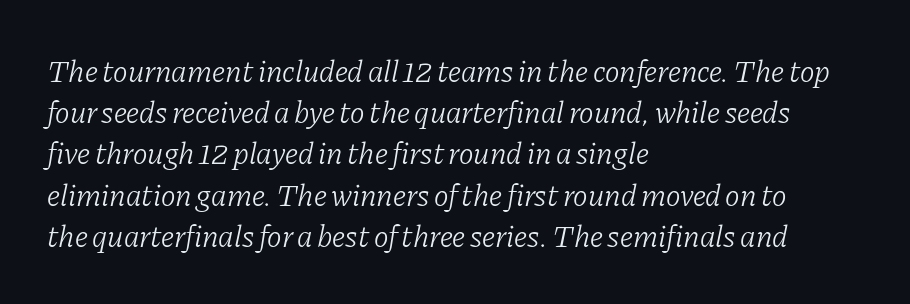
{"serif": "yes", "italic": "yes", "lean": "right", "slant_degrees": 11, "bold": "no", "weight": "light", "width": "normal", "stroke_contrast": "low", "x_height": "medium", "monospaced": "no", "underline": "no", "align": "left", "line_spacing": "normal", "line_spacing_ratio": 1.33, "letter_spacing": "normal", "letter_spacing_em": 0.0, "glyph_px": 31}
